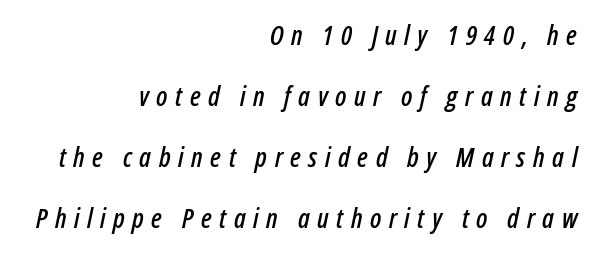
Q: Is the text italic (slanted)? A: Yes, it leans right by about 12 degrees.
Q: Is the text underlined? A: No.
Q: How is the paragraph aligned? A: Right-aligned.
Q: Is the spacing between letters normal or unusually wide? A: Unusually wide.
Q: Is the spacing between lines tight, normal or loose? A: Loose.
